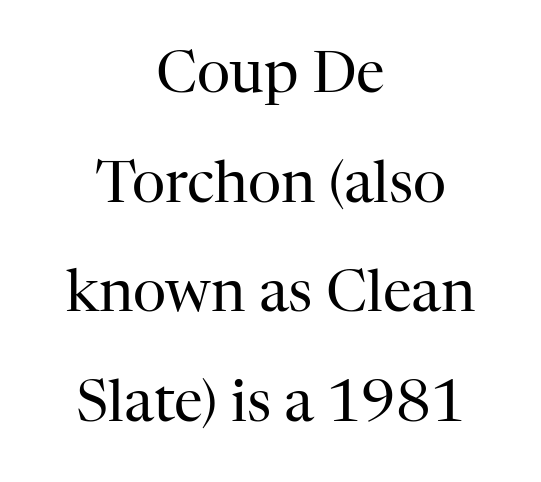
{"serif": "yes", "italic": "no", "bold": "no", "weight": "regular", "width": "normal", "stroke_contrast": "high", "x_height": "medium", "monospaced": "no", "underline": "no", "align": "center", "line_spacing_ratio": 1.89, "letter_spacing": "normal", "letter_spacing_em": 0.0, "glyph_px": 58}
